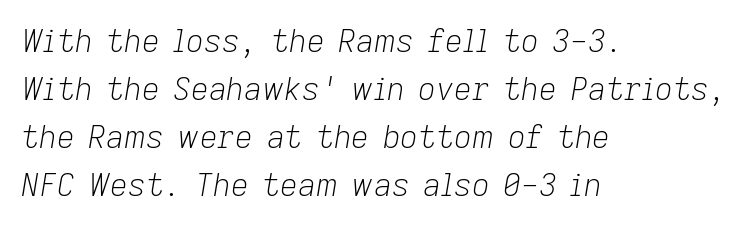
The image shows 31 px light type, italic (leaning right); set left-aligned, normal line spacing (1.55x), normal letter spacing, not underlined; low stroke contrast and a medium x-height.
